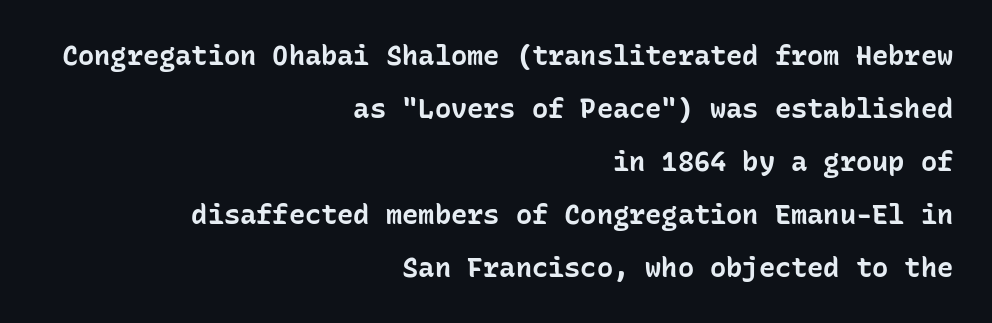
Q: Is the text bold? A: Yes.
Q: Is the text italic (slanted)? A: No, it is upright.
Q: Is the text underlined? A: No.
Q: How is the paragraph aligned? A: Right-aligned.
Q: Is the spacing between letters normal or unusually wide? A: Normal.
Q: Is the spacing between lines tight, normal or loose? A: Loose.
